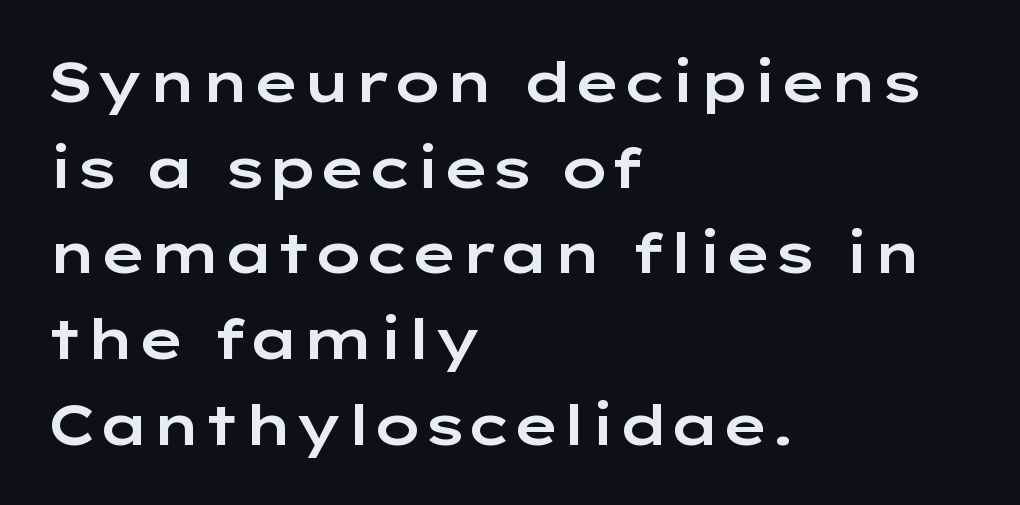
{"serif": "no", "italic": "no", "width": "wide", "stroke_contrast": "low", "x_height": "medium", "monospaced": "no", "underline": "no", "align": "left", "line_spacing": "normal", "line_spacing_ratio": 1.53, "letter_spacing": "normal", "letter_spacing_em": 0.0, "glyph_px": 56}
